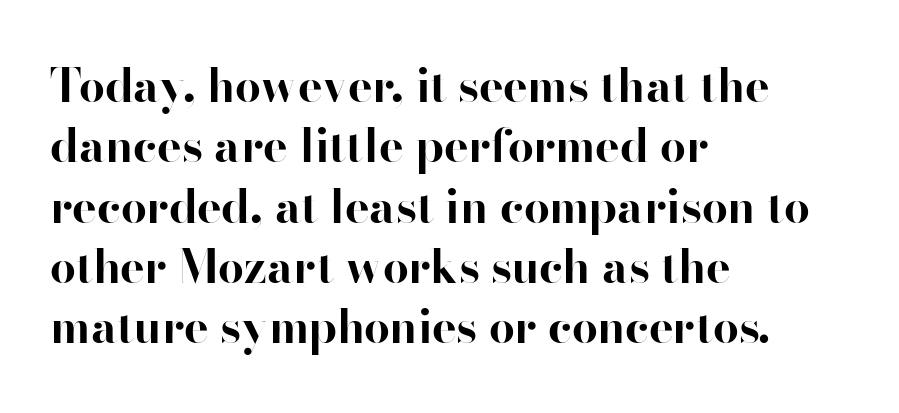
{"serif": "no", "italic": "no", "bold": "yes", "weight": "bold", "width": "normal", "stroke_contrast": "high", "x_height": "small", "monospaced": "no", "underline": "no", "align": "left", "line_spacing": "normal", "line_spacing_ratio": 1.31, "letter_spacing": "normal", "letter_spacing_em": 0.0, "glyph_px": 46}
